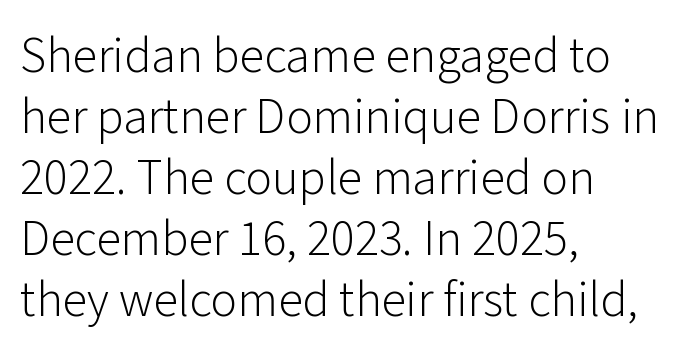
Every row of glyphs begins at an identical x-position on the left. Note the varied advance widths — an 'i' is clearly narrower than an 'm'. It's the straight-up-and-down kind of type. The area under the type is left untouched. These lines are composed in type without serifs.
